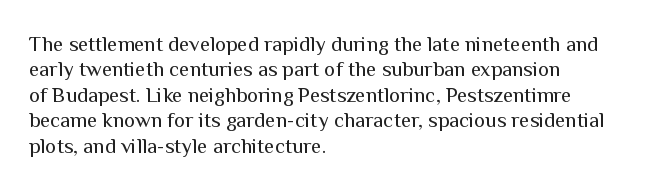
The image shows 21 px text type, upright; set left-aligned, line spacing 1.21x, normal letter spacing, not underlined.
